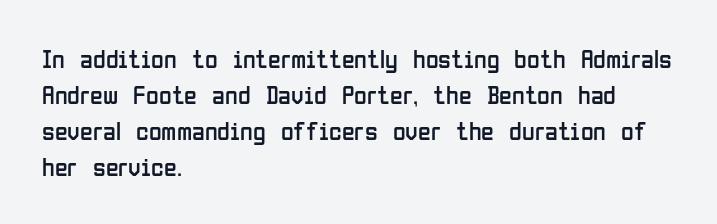
{"italic": "no", "bold": "no", "underline": "no", "align": "left", "line_spacing": "normal", "line_spacing_ratio": 1.38, "letter_spacing": "normal", "letter_spacing_em": 0.0, "glyph_px": 26}
